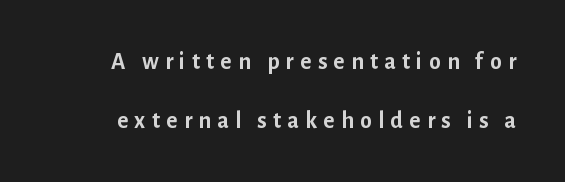
Q: Is the text bold? A: Yes.
Q: Is the text italic (slanted)? A: No, it is upright.
Q: Is the text underlined? A: No.
Q: Is the spacing between letters normal or unusually wide? A: Unusually wide.
Q: Is the spacing between lines tight, normal or loose? A: Loose.
